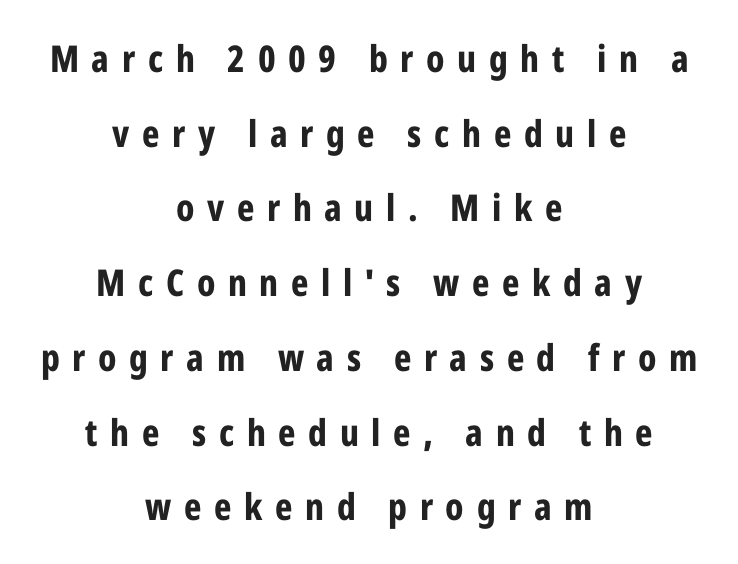
The image shows 37 px bold, condensed sans-serif type, upright; set centered, loose line spacing (2.02x), unusually wide letter spacing (+0.34 em), not underlined; low stroke contrast and a medium x-height.
